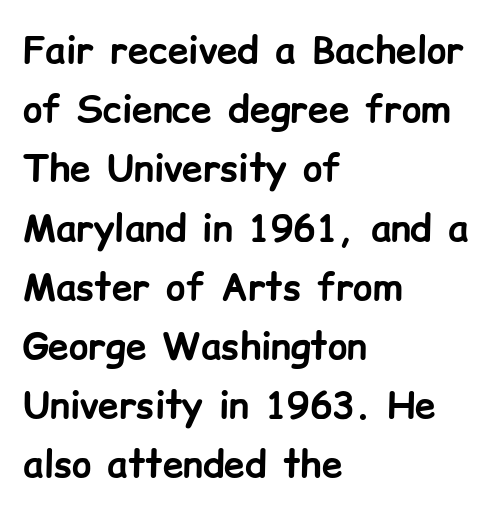
Each new line begins a customary step beneath the previous one. The text block is weighted toward the left margin, trailing off unevenly rightward. Beneath every word, the page is bare. The rendering uses a bold face; every stroke is thick and dark. There is no visible air inserted between adjacent glyphs. Quick note: not italic, upright.
